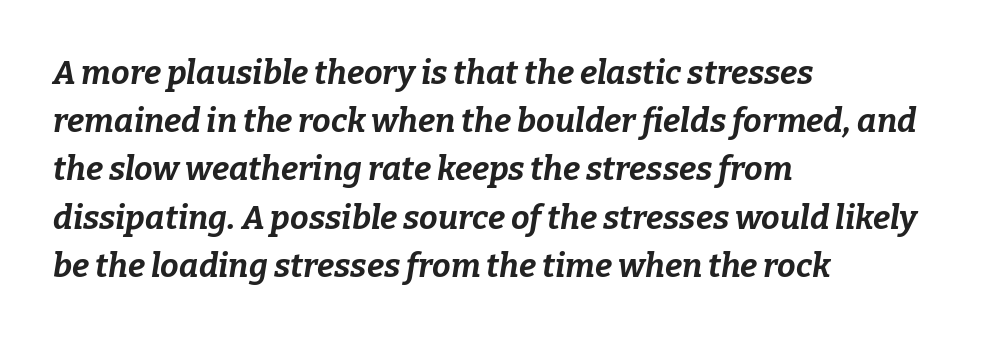
Is the block centered? No — it sits flush against the left margin. The words here are not underlined. These lines were composed using italics. Typographic density is high because the face is bold. The space between consecutive lines is moderate. Looks like regular typesetting: each glyph gets only the width it needs.
